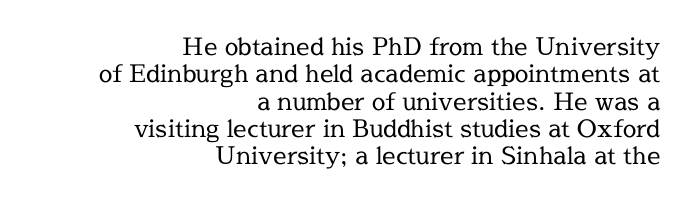
The image shows 24 px text type, upright; set right-aligned, tight line spacing (1.14x), normal letter spacing, not underlined.
